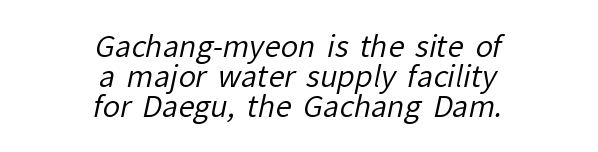
The image shows 29 px regular-weight sans-serif type; set centered, tight line spacing (1.03x), normal letter spacing, not underlined; low stroke contrast and a medium x-height.
